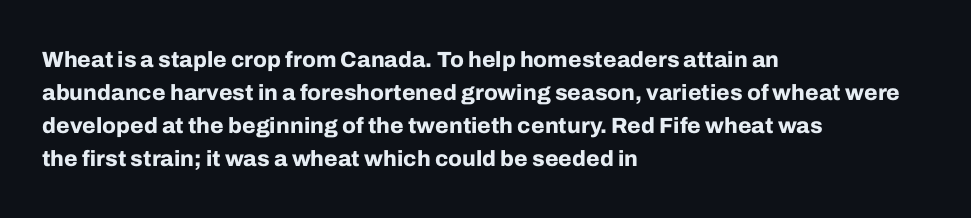
Q: Is the text bold? A: Yes.
Q: Is the text italic (slanted)? A: No, it is upright.
Q: Is the text underlined? A: No.
Q: How is the paragraph aligned? A: Left-aligned.
Q: Is the spacing between letters normal or unusually wide? A: Normal.
Q: Is the spacing between lines tight, normal or loose? A: Normal.
